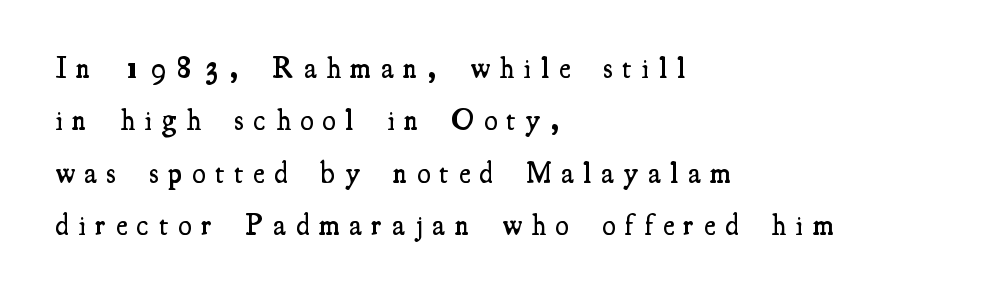
Q: Is the text bold? A: Semi-bold.
Q: Is the text italic (slanted)? A: No, it is upright.
Q: Is the typeface a serif or a sans-serif typeface? A: Serif.
Q: Is the text underlined? A: No.
Q: How is the paragraph aligned? A: Left-aligned.
Q: Is the spacing between letters normal or unusually wide? A: Unusually wide.
Q: Width (condensed, normal, or wide)? A: Condensed.
Q: Stroke contrast? A: Medium.
Q: x-height? A: Small.
Q: Monospaced? A: No.
